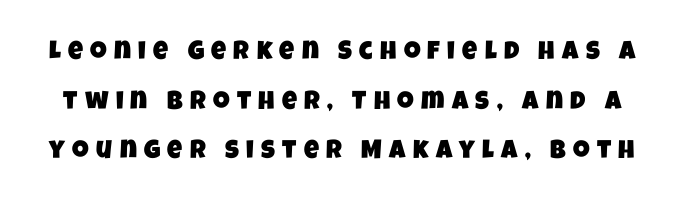
{"underline": "no", "line_spacing": "loose", "line_spacing_ratio": 1.91, "letter_spacing": "wide", "letter_spacing_em": 0.28, "glyph_px": 26}
